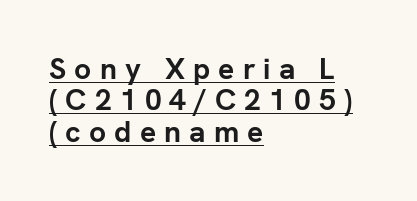
Q: Is the text bold? A: Yes.
Q: Is the text italic (slanted)? A: No, it is upright.
Q: Is the typeface a serif or a sans-serif typeface? A: Sans-serif.
Q: Is the text underlined? A: Yes.
Q: How is the paragraph aligned? A: Left-aligned.
Q: Is the spacing between letters normal or unusually wide? A: Unusually wide.
Q: Is the spacing between lines tight, normal or loose? A: Tight.
Q: Width (condensed, normal, or wide)? A: Normal.
Q: Stroke contrast? A: Low.
Q: x-height? A: Medium.
Q: Monospaced? A: No.
